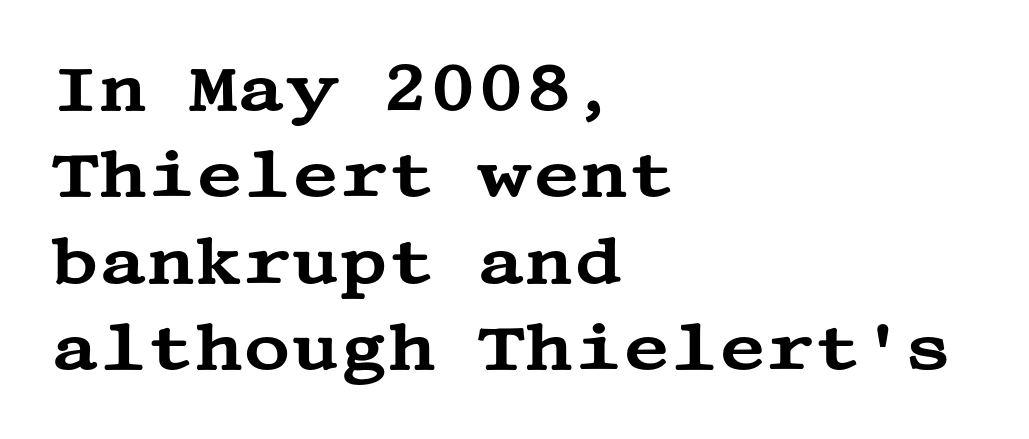
The image shows 65 px wide serif type, upright; set left-aligned, normal line spacing (1.33x), normal letter spacing, not underlined; medium stroke contrast and a large x-height.
